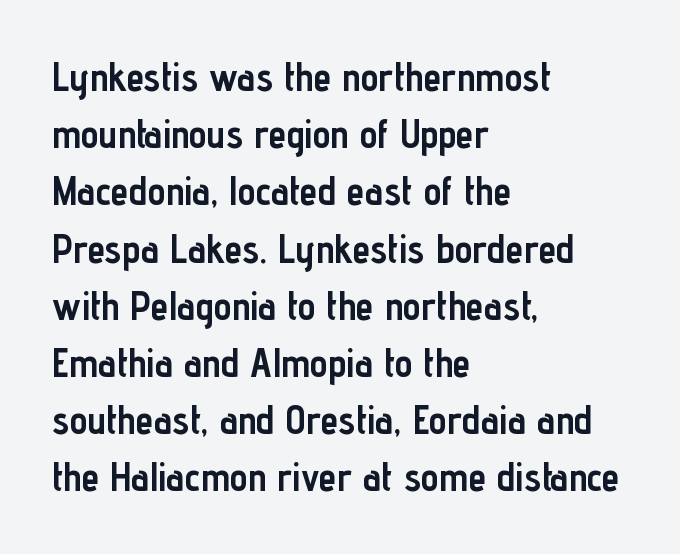
Q: Is the text bold? A: Yes.
Q: Is the text italic (slanted)? A: No, it is upright.
Q: Is the typeface a serif or a sans-serif typeface? A: Sans-serif.
Q: Is the text underlined? A: No.
Q: How is the paragraph aligned? A: Left-aligned.
Q: Is the spacing between letters normal or unusually wide? A: Normal.
Q: Is the spacing between lines tight, normal or loose? A: Normal.
Q: Width (condensed, normal, or wide)? A: Condensed.
Q: Stroke contrast? A: Low.
Q: x-height? A: Medium.
Q: Monospaced? A: No.
